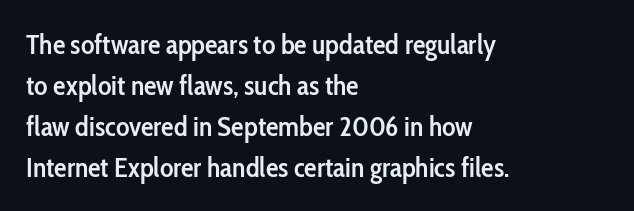
Q: Is the text bold? A: Semi-bold.
Q: Is the text italic (slanted)? A: No, it is upright.
Q: Is the typeface a serif or a sans-serif typeface? A: Sans-serif.
Q: Is the text underlined? A: No.
Q: How is the paragraph aligned? A: Left-aligned.
Q: Is the spacing between letters normal or unusually wide? A: Normal.
Q: Is the spacing between lines tight, normal or loose? A: Normal.
Q: Width (condensed, normal, or wide)? A: Condensed.
Q: Stroke contrast? A: Low.
Q: x-height? A: Medium.
Q: Monospaced? A: No.
